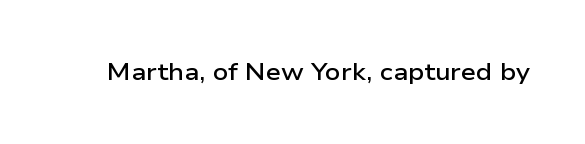
The image shows 24 px text type, upright; set normal letter spacing, not underlined.
